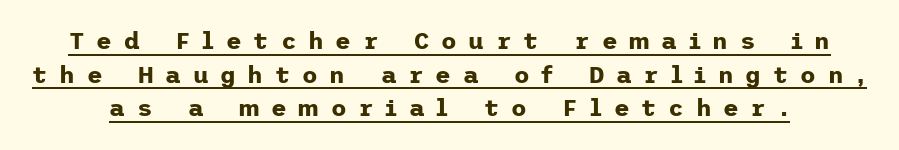
There is plenty of visible air inserted between adjacent glyphs. The sample's only ornament is a line tracing under the words. The line-height multiplier appears to be the usual default. Caption: bold face, heavy strokes.
